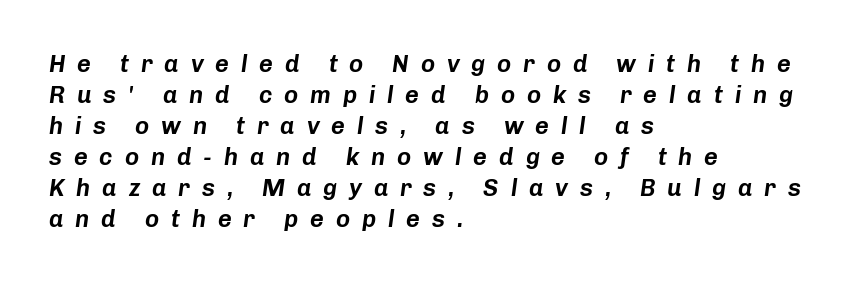
{"italic": "yes", "lean": "right", "slant_degrees": 8, "underline": "no", "align": "left", "line_spacing": "normal", "line_spacing_ratio": 1.29, "letter_spacing": "wide", "letter_spacing_em": 0.49, "glyph_px": 24}
